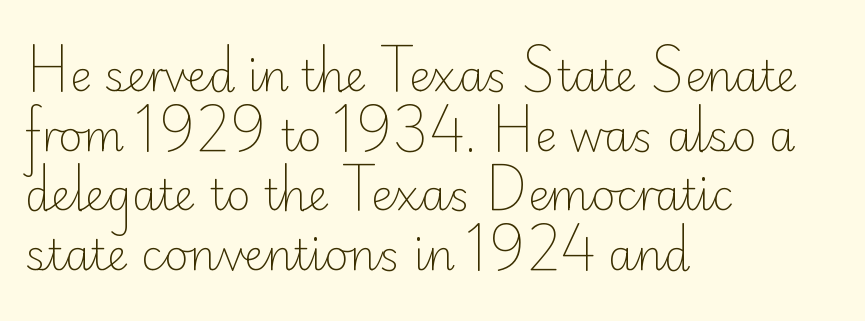
Q: Is the text bold? A: No.
Q: Is the text italic (slanted)? A: No, it is upright.
Q: Is the typeface a serif or a sans-serif typeface? A: Sans-serif.
Q: Is the text underlined? A: No.
Q: How is the paragraph aligned? A: Left-aligned.
Q: Is the spacing between letters normal or unusually wide? A: Normal.
Q: Is the spacing between lines tight, normal or loose? A: Normal.
Q: Width (condensed, normal, or wide)? A: Normal.
Q: Stroke contrast? A: Low.
Q: x-height? A: Small.
Q: Monospaced? A: No.
